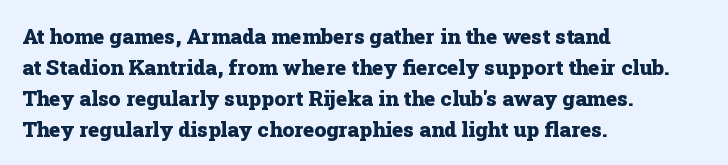
The image shows 21 px bold type, upright; set left-aligned, normal line spacing (1.47x), normal letter spacing, not underlined.
